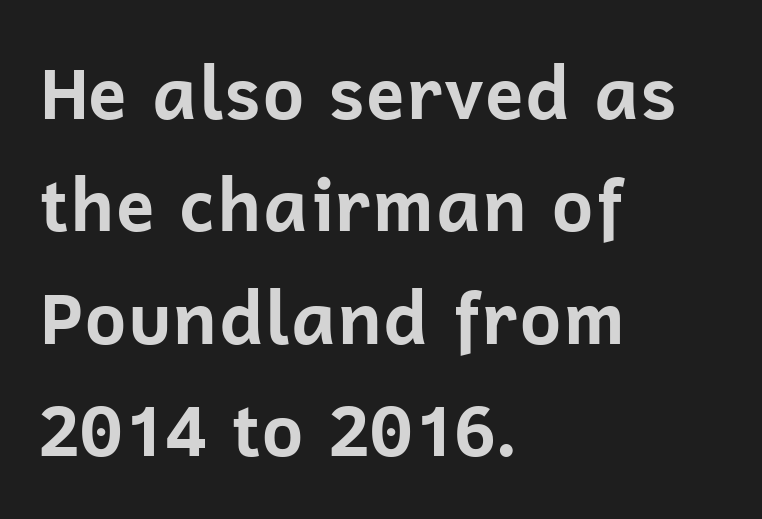
The image shows 72 px bold sans-serif type, upright; set left-aligned, normal line spacing (1.56x), normal letter spacing, not underlined; low stroke contrast and a medium x-height.
